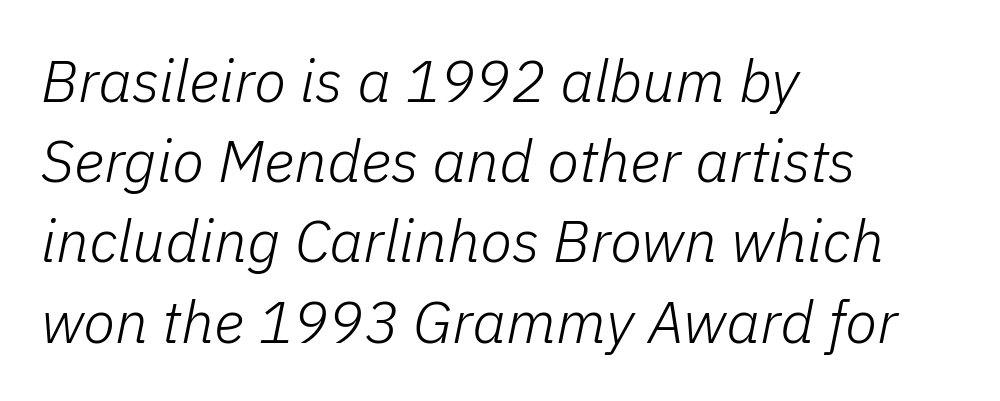
These lines stack with their left ends in a neat column. Each word holds together tightly as a unit, with standard inter-letter gaps. Each stroke keeps to a modest, everyday thickness or less. Interline gaps are of average width in this sample.
